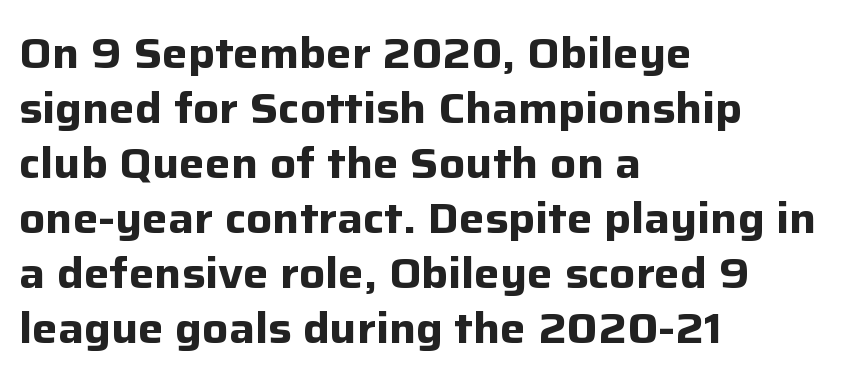
{"serif": "no", "italic": "no", "bold": "yes", "weight": "bold", "width": "normal", "stroke_contrast": "low", "x_height": "medium", "monospaced": "no", "underline": "no", "align": "left", "line_spacing": "normal", "line_spacing_ratio": 1.28, "letter_spacing": "normal", "letter_spacing_em": 0.0, "glyph_px": 43}
